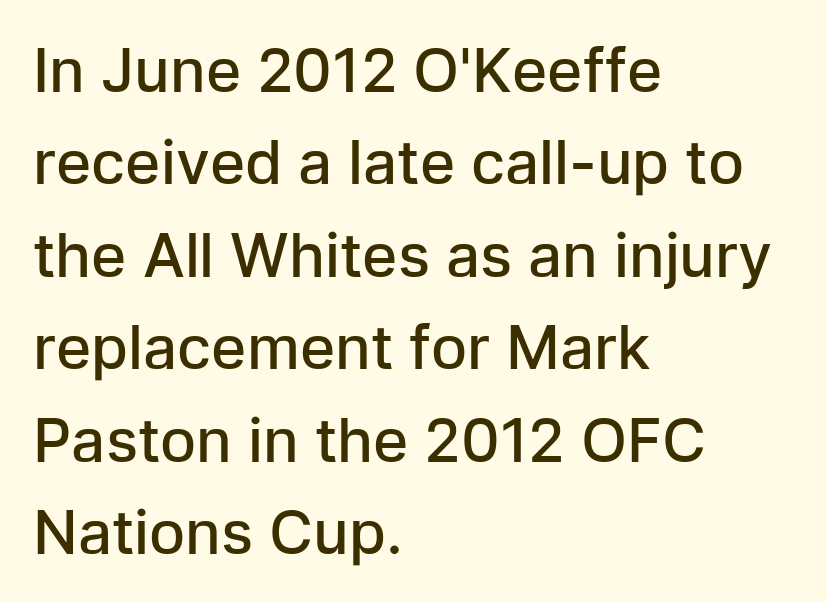
Q: Is the text bold? A: Semi-bold.
Q: Is the text italic (slanted)? A: No, it is upright.
Q: Is the typeface a serif or a sans-serif typeface? A: Sans-serif.
Q: Is the text underlined? A: No.
Q: How is the paragraph aligned? A: Left-aligned.
Q: Is the spacing between letters normal or unusually wide? A: Normal.
Q: Is the spacing between lines tight, normal or loose? A: Normal.
Q: Width (condensed, normal, or wide)? A: Normal.
Q: Stroke contrast? A: Low.
Q: x-height? A: Medium.
Q: Monospaced? A: No.
